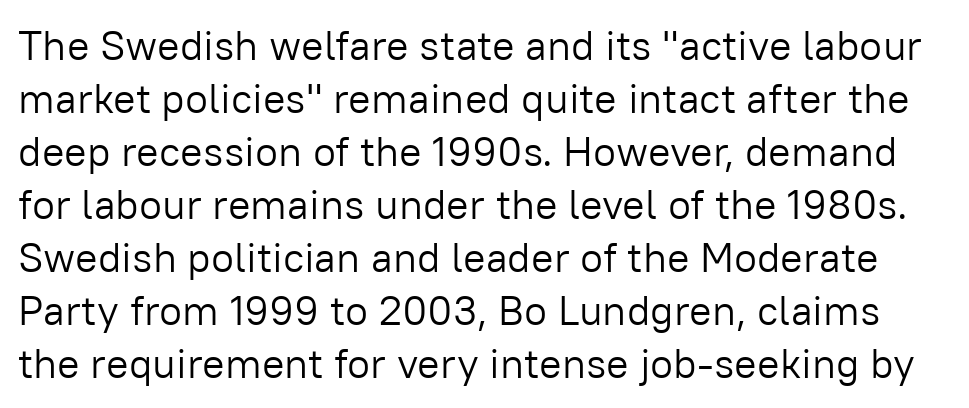
Tall strokes in this sample are plumb rather than angled. Each letter keeps its own natural width here, so spacing adapts to shape. These lines are composed in type without serifs. Stems here are at most as thick as an everyday book face.
